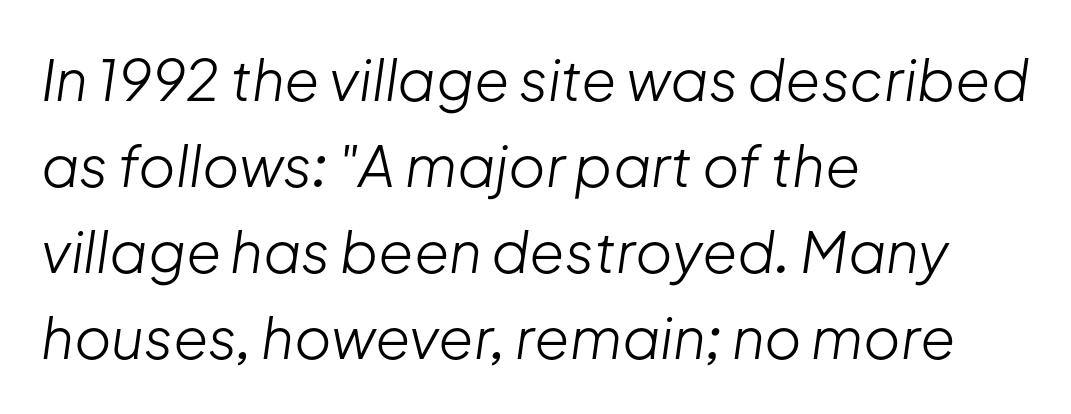
The image shows 57 px light type, italic (leaning right); set left-aligned, normal line spacing (1.51x), normal letter spacing, not underlined; low stroke contrast and a medium x-height.
